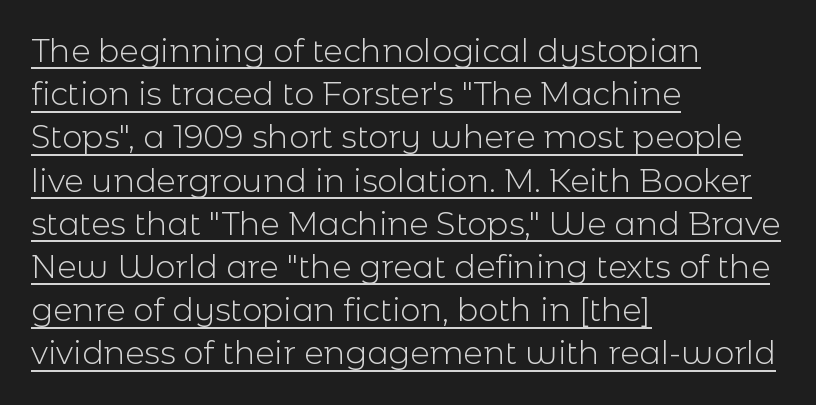
Caption: standard tracking, unaltered. What kind of face is this? One without serifs — a sans. Vertically, the passage feels balanced, rows spaced as you'd expect. This rendering uses left alignment, leaving the right contour irregular. The type sits square on the baseline with zero lean. Looks like regular typesetting: each glyph gets only the width it needs.
